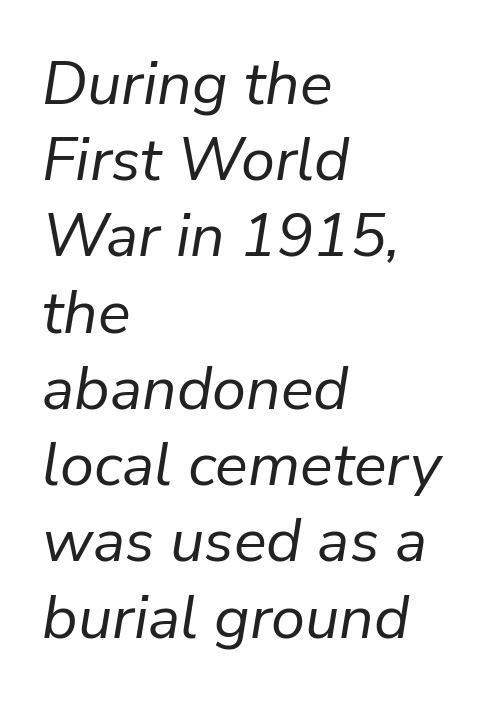
The image shows 61 px regular-weight type, italic (leaning right); set left-aligned, normal line spacing (1.25x), normal letter spacing, not underlined; low stroke contrast and a medium x-height.
